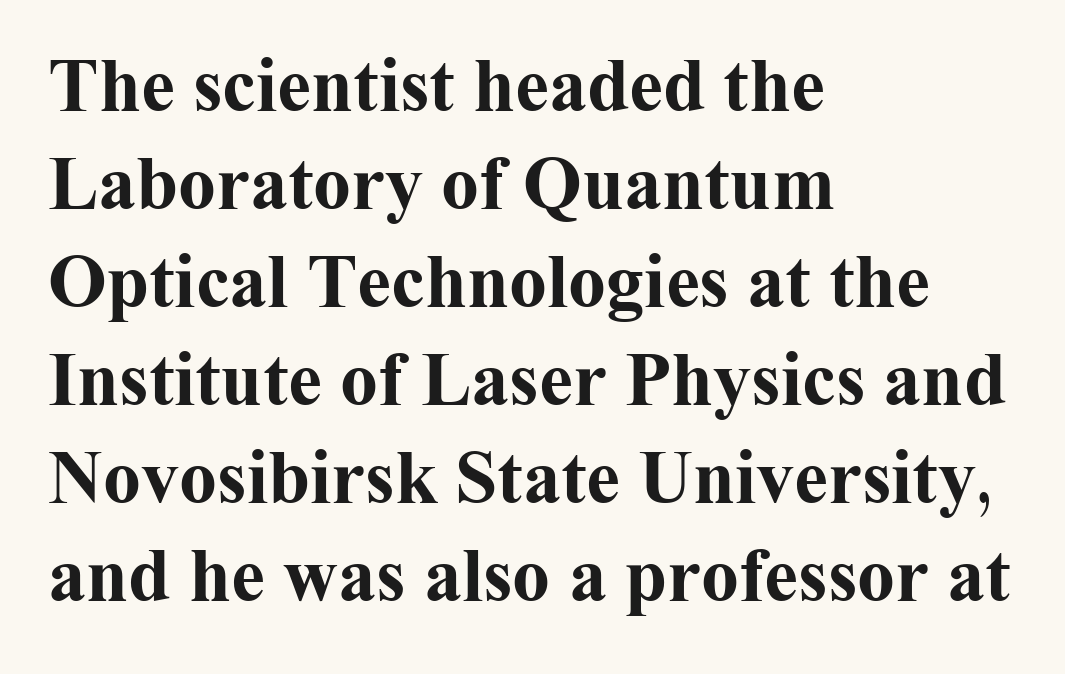
{"serif": "yes", "italic": "no", "bold": "yes", "weight": "bold", "width": "normal", "stroke_contrast": "medium", "x_height": "medium", "monospaced": "no", "underline": "no", "align": "left", "line_spacing": "normal", "line_spacing_ratio": 1.29, "letter_spacing": "normal", "letter_spacing_em": 0.0, "glyph_px": 76}
